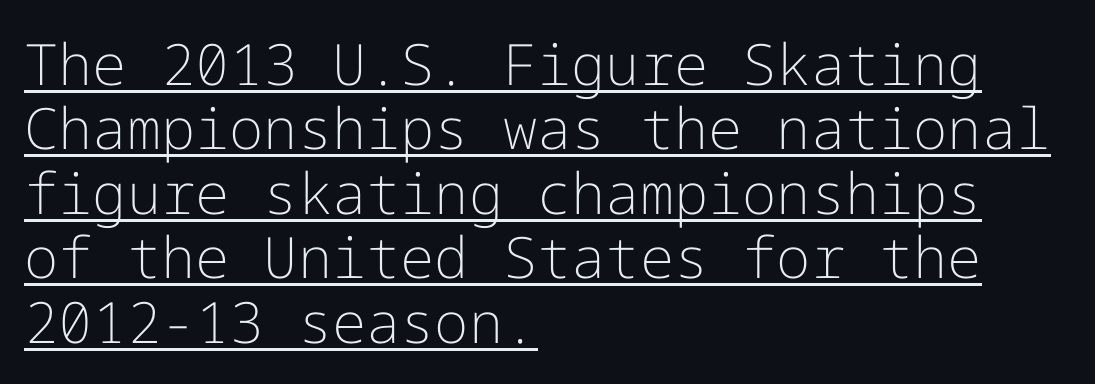
The image shows 57 px light sans-serif type, upright; set left-aligned, tight line spacing (1.13x), normal letter spacing, underlined; low stroke contrast and a medium x-height.
